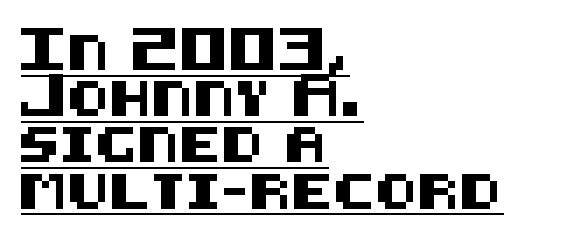
What's the leading like? Ordinary, nothing unusual. Ordinary non-slanted type is in use. Somebody hit Ctrl+U on this one — the words are underlined. Check where the strokes stop: nothing finishes them off — pure sans. The letters sit at their default tracking, neither squeezed nor spread.
